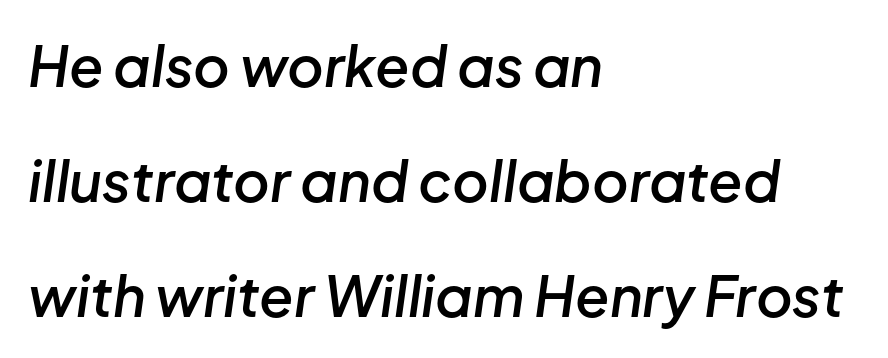
Q: Is the text bold? A: Semi-bold.
Q: Is the text italic (slanted)? A: Yes, it leans right by about 8 degrees.
Q: Is the text underlined? A: No.
Q: How is the paragraph aligned? A: Left-aligned.
Q: Is the spacing between letters normal or unusually wide? A: Normal.
Q: Is the spacing between lines tight, normal or loose? A: Loose.
Q: Width (condensed, normal, or wide)? A: Normal.
Q: Stroke contrast? A: Low.
Q: x-height? A: Medium.
Q: Monospaced? A: No.
